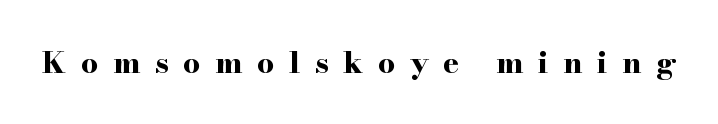
Designer's note — italics off, roman on. The passage shown has open, widely tracked lettering throughout. Check where the strokes stop: tiny serifs finish them off. You'd pick this weight for a headline — it's a proper bold. You could not count columns in this text — the font is proportionally spaced.
